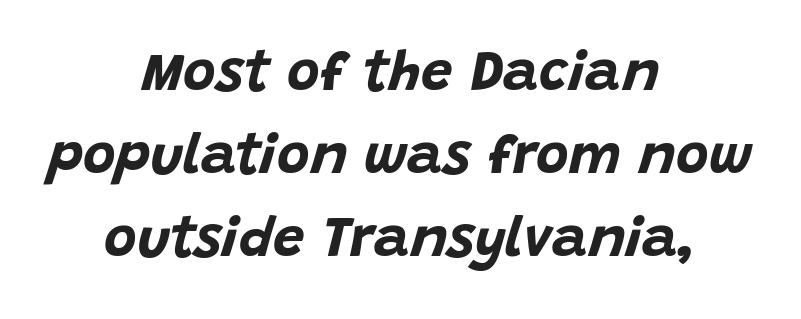
{"italic": "yes", "lean": "right", "slant_degrees": 15, "bold": "yes", "weight": "bold", "width": "normal", "stroke_contrast": "low", "x_height": "large", "monospaced": "no", "underline": "no", "align": "center", "line_spacing": "normal", "line_spacing_ratio": 1.48, "letter_spacing": "normal", "letter_spacing_em": 0.0, "glyph_px": 56}
